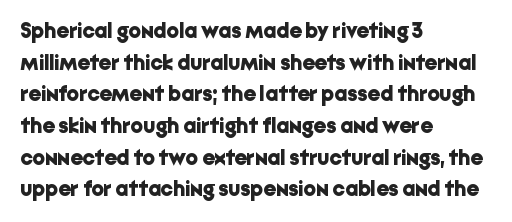
{"italic": "no", "bold": "yes", "underline": "no", "align": "left", "line_spacing": "normal", "line_spacing_ratio": 1.44, "letter_spacing": "normal", "letter_spacing_em": 0.0, "glyph_px": 22}
